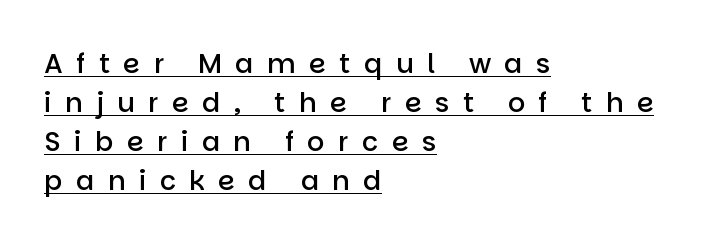
You can tell it's not italic because the verticals are truly vertical. A rule runs beneath these lines of type. Compared with a centered layout, this one pins lines to the left instead. This rendering widens character spacing well past its baseline value. Compared with an ordinary text face, these strokes are moderately heavier — a semibold. The line-height multiplier appears to be the usual default.
